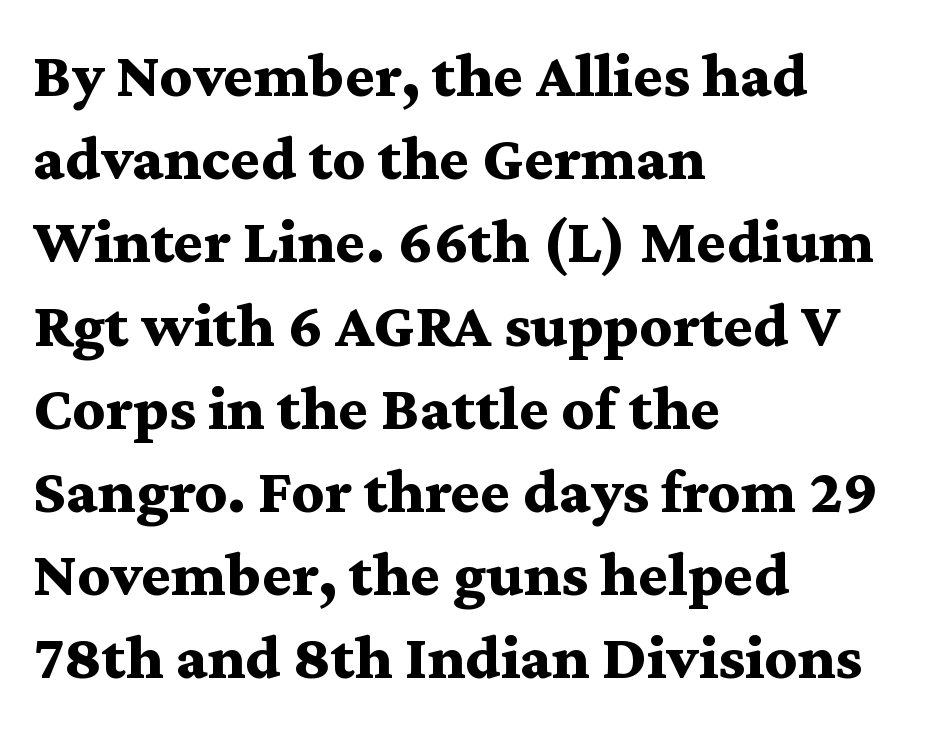
Q: Is the text bold? A: Yes.
Q: Is the text italic (slanted)? A: No, it is upright.
Q: Is the typeface a serif or a sans-serif typeface? A: Serif.
Q: Is the text underlined? A: No.
Q: How is the paragraph aligned? A: Left-aligned.
Q: Is the spacing between letters normal or unusually wide? A: Normal.
Q: Is the spacing between lines tight, normal or loose? A: Normal.
Q: Width (condensed, normal, or wide)? A: Wide.
Q: Stroke contrast? A: Medium.
Q: x-height? A: Medium.
Q: Monospaced? A: No.
